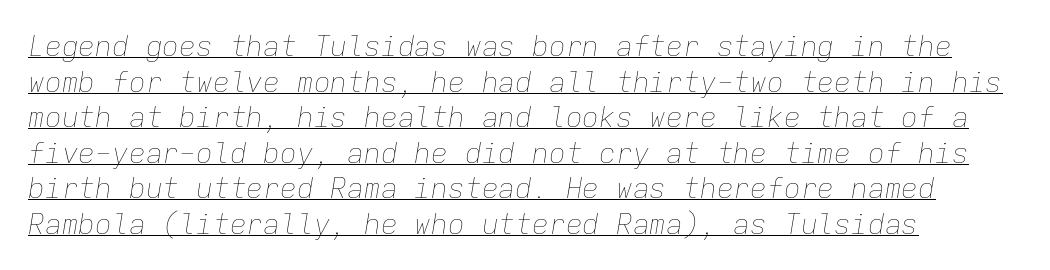
Q: Is the text bold? A: No.
Q: Is the text italic (slanted)? A: Yes, it leans right by about 9 degrees.
Q: Is the text underlined? A: Yes.
Q: How is the paragraph aligned? A: Left-aligned.
Q: Is the spacing between letters normal or unusually wide? A: Normal.
Q: Is the spacing between lines tight, normal or loose? A: Normal.
Q: Width (condensed, normal, or wide)? A: Normal.
Q: Stroke contrast? A: Low.
Q: x-height? A: Medium.
Q: Monospaced? A: Yes.
